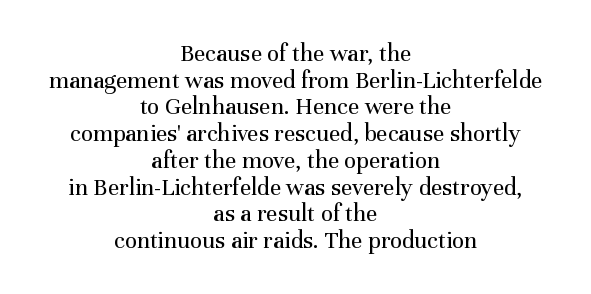
Check the space under the baseline: it is left empty. The strokes are not fattened; the text isn't bold. Compared with a flush-left layout, this one balances lines on the center instead. The passage shown stacks its lines with hardly any gap. How are the letters spaced? Ordinarily, with no added tracking. Nope, not italic — everything's standing straight.
